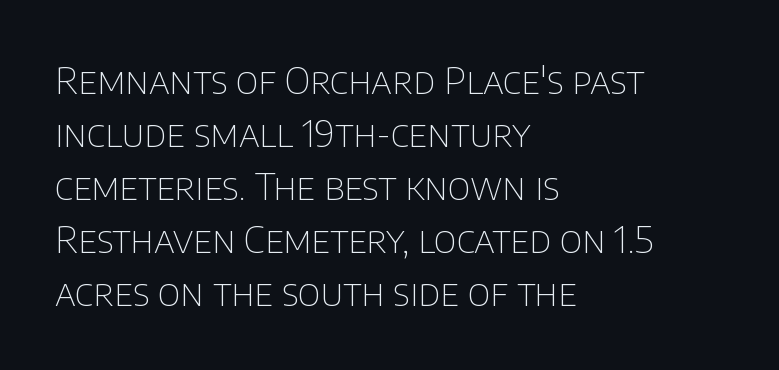
Q: Is the text bold? A: No.
Q: Is the text italic (slanted)? A: No, it is upright.
Q: Is the typeface a serif or a sans-serif typeface? A: Sans-serif.
Q: Is the text underlined? A: No.
Q: How is the paragraph aligned? A: Left-aligned.
Q: Is the spacing between letters normal or unusually wide? A: Normal.
Q: Is the spacing between lines tight, normal or loose? A: Normal.
Q: Width (condensed, normal, or wide)? A: Normal.
Q: Stroke contrast? A: Low.
Q: x-height? A: Large.
Q: Monospaced? A: No.
